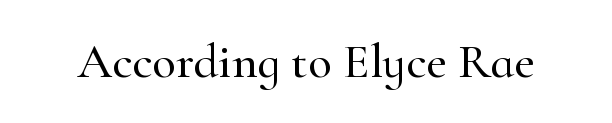
{"serif": "yes", "italic": "no", "width": "normal", "stroke_contrast": "high", "x_height": "small", "monospaced": "no", "underline": "no", "letter_spacing": "normal", "letter_spacing_em": 0.0, "glyph_px": 49}
